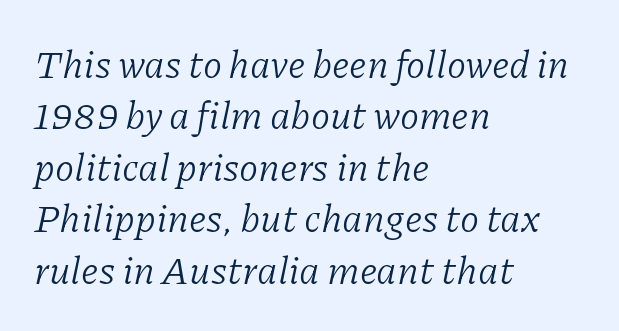
Line beginnings align vertically; line endings do not. Nothing heavy about these letters — not bold at all. No extra tracking has been applied to these lines. The font's italic variant was chosen for this text. The designer left line spacing at the default. These lines are rendered in a variable-pitch font.
